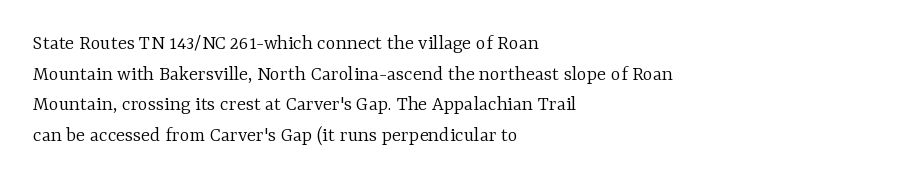
{"italic": "no", "bold": "no", "underline": "no", "align": "left", "line_spacing": "normal", "line_spacing_ratio": 1.46, "letter_spacing": "normal", "letter_spacing_em": 0.0, "glyph_px": 21}
